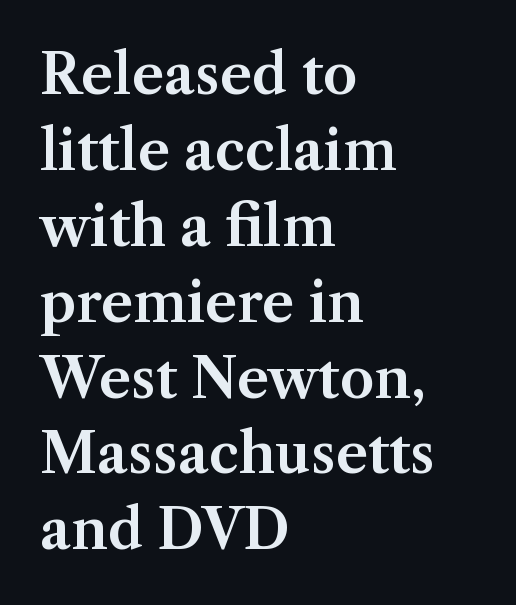
The image shows 55 px serif type, upright; set left-aligned, normal line spacing (1.38x), normal letter spacing, not underlined; medium stroke contrast and a medium x-height.
